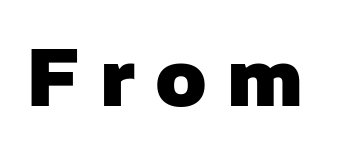
The image shows 76 px heavy sans-serif type, upright; set unusually wide letter spacing (+0.27 em), not underlined; low stroke contrast and a medium x-height.
